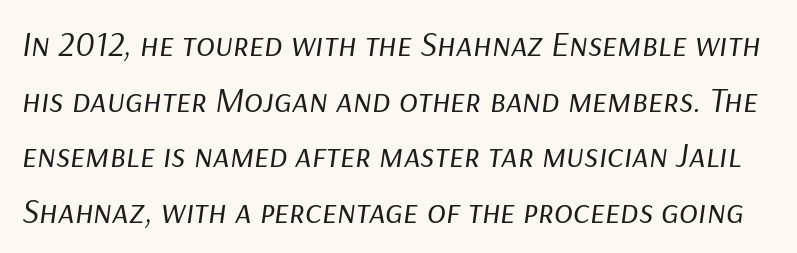
Q: Is the text bold? A: No.
Q: Is the text italic (slanted)? A: Yes, it leans right by about 9 degrees.
Q: Is the text underlined? A: No.
Q: Is the spacing between letters normal or unusually wide? A: Normal.
Q: Is the spacing between lines tight, normal or loose? A: Normal.
Q: Width (condensed, normal, or wide)? A: Normal.
Q: Stroke contrast? A: Low.
Q: x-height? A: Medium.
Q: Monospaced? A: No.
